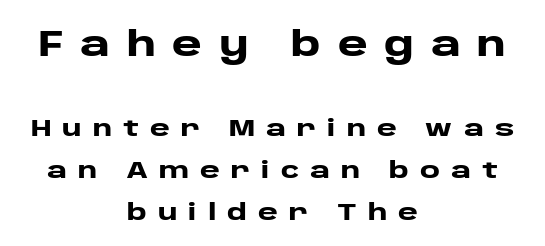
{"serif": "no", "italic": "no", "bold": "yes", "weight": "heavy", "width": "wide", "stroke_contrast": "low", "x_height": "large", "monospaced": "no", "underline": "no", "align": "center", "line_spacing_ratio": 1.75, "letter_spacing": "wide", "letter_spacing_em": 0.46, "larger_block": "first", "size_ratio": 1.5, "glyph_px": 36}
